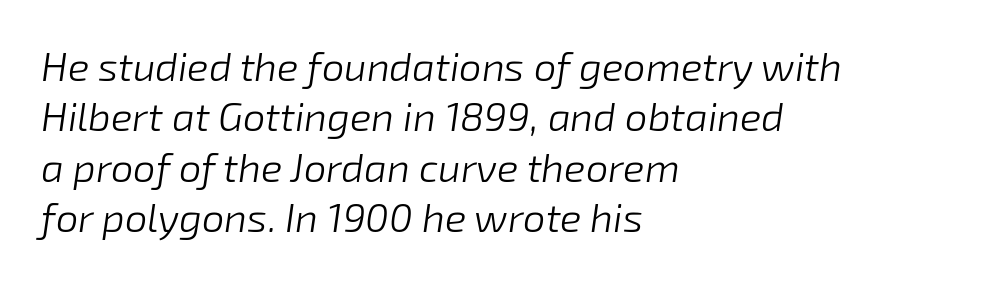
{"italic": "yes", "lean": "right", "slant_degrees": 8, "bold": "no", "weight": "light", "width": "normal", "stroke_contrast": "low", "x_height": "medium", "monospaced": "no", "underline": "no", "align": "left", "line_spacing": "normal", "line_spacing_ratio": 1.26, "letter_spacing": "normal", "letter_spacing_em": 0.0, "glyph_px": 40}
